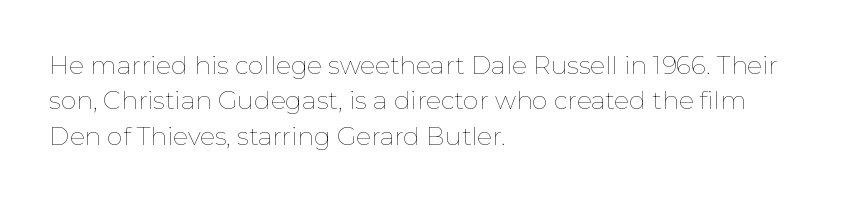
Q: Is the text bold? A: No.
Q: Is the text italic (slanted)? A: No, it is upright.
Q: Is the text underlined? A: No.
Q: How is the paragraph aligned? A: Left-aligned.
Q: Is the spacing between letters normal or unusually wide? A: Normal.
Q: Is the spacing between lines tight, normal or loose? A: Normal.
